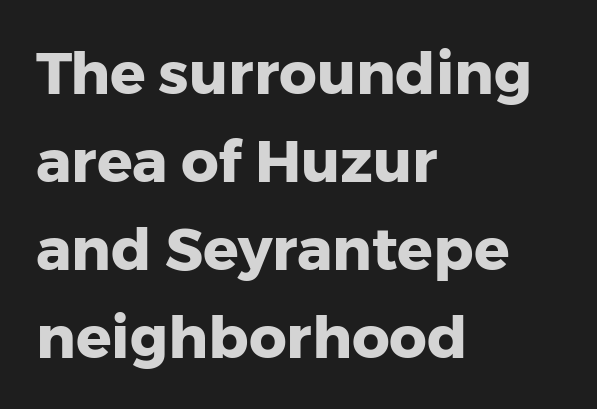
{"serif": "no", "italic": "no", "bold": "yes", "weight": "heavy", "width": "normal", "stroke_contrast": "low", "x_height": "medium", "monospaced": "no", "underline": "no", "align": "left", "line_spacing": "normal", "line_spacing_ratio": 1.49, "letter_spacing": "normal", "letter_spacing_em": 0.0, "glyph_px": 59}
